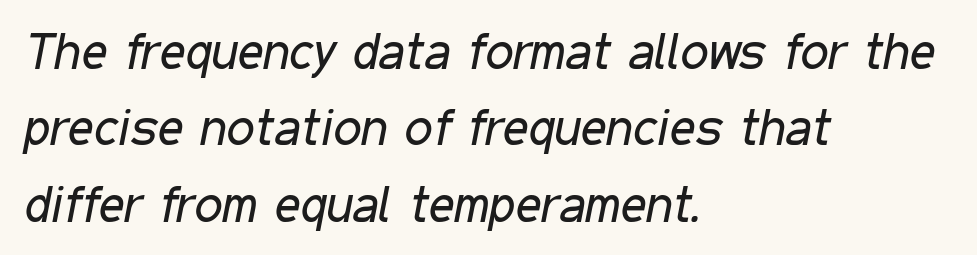
Q: Is the text bold? A: No.
Q: Is the text italic (slanted)? A: Yes, it leans right by about 11 degrees.
Q: Is the text underlined? A: No.
Q: How is the paragraph aligned? A: Left-aligned.
Q: Is the spacing between letters normal or unusually wide? A: Normal.
Q: Is the spacing between lines tight, normal or loose? A: Normal.
Q: Width (condensed, normal, or wide)? A: Condensed.
Q: Stroke contrast? A: Low.
Q: x-height? A: Medium.
Q: Monospaced? A: No.
